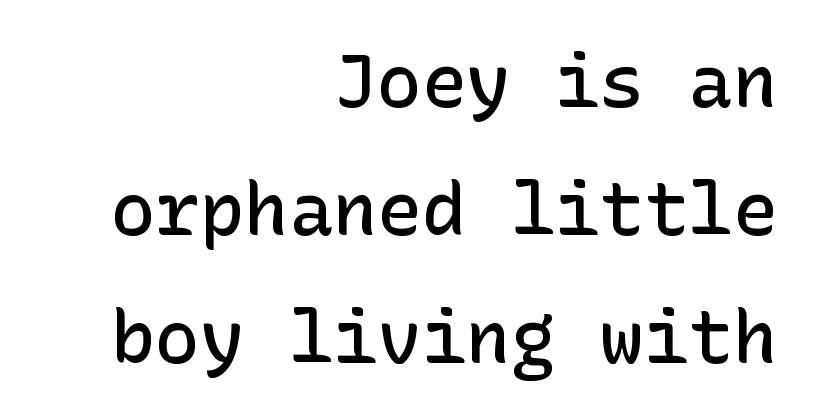
The rendering anchors every line to the right-hand side. The strip under each line holds only bare page. In terms of letterform style, serifs are entirely absent. This sample uses an upright cut, with every glyph sitting square on the baseline. Typesetter's note: demi weight, one step under bold. This rendering leaves character spacing at its baseline value.
